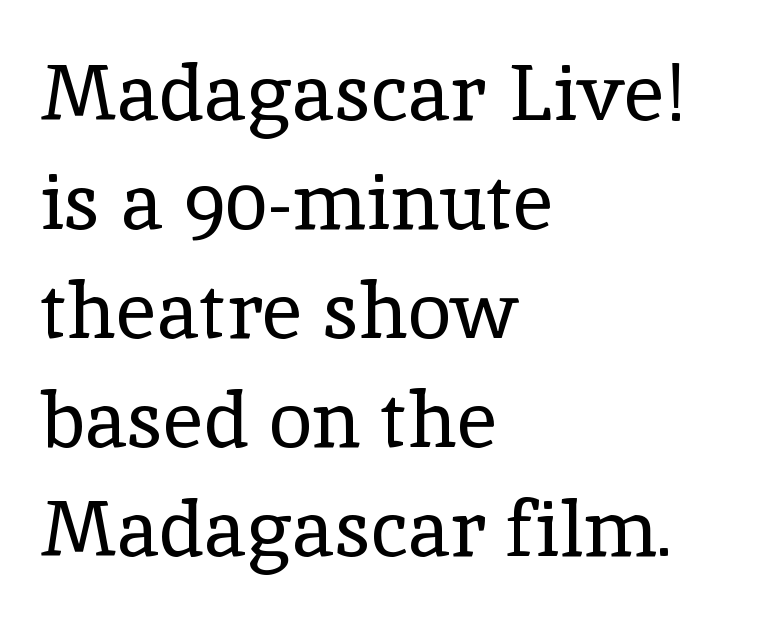
The image shows 79 px regular-weight serif type, upright; set left-aligned, normal line spacing (1.38x), normal letter spacing, not underlined; a medium x-height.
